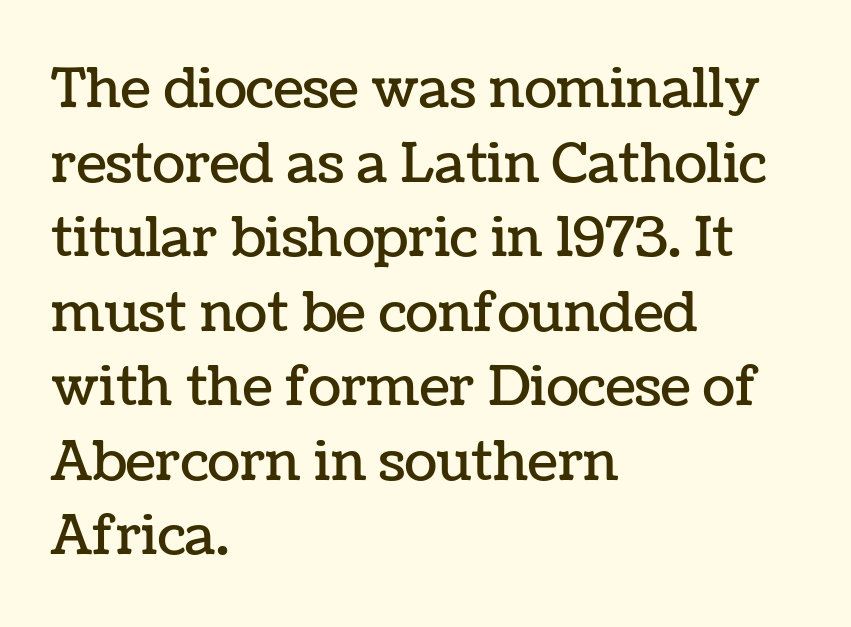
How are the letters spaced? Ordinarily, with no added tracking. Note the varied advance widths — an 'i' is clearly narrower than an 'm'. Italic? Not at all — the glyphs are vertical. The typesetter chose a ragged-right arrangement here. Reading down the column, the eye jumps a familiar distance to each next line.
